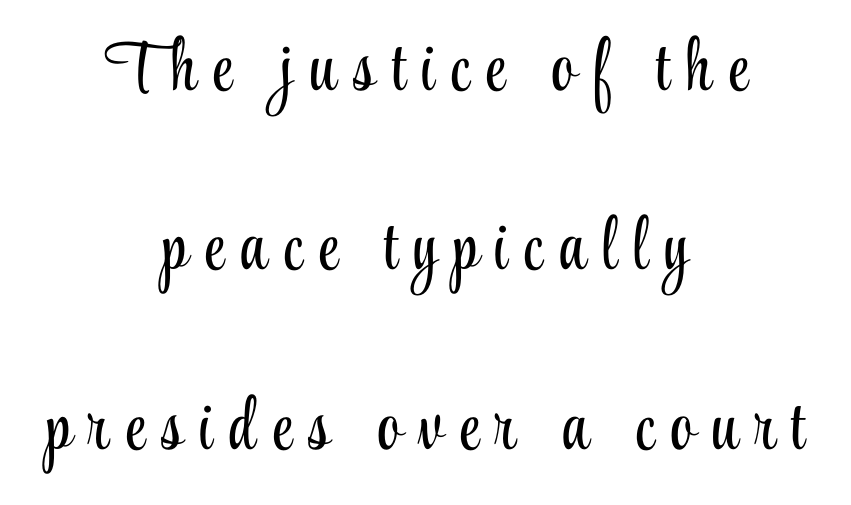
The letters are spread apart with noticeably loose tracking. Whoever set this chose breathing room over compactness in the vertical rhythm. No chunkiness to these letters — they're not bold. The setting favours the middle, as headings and verse often do. Underline: absent.
